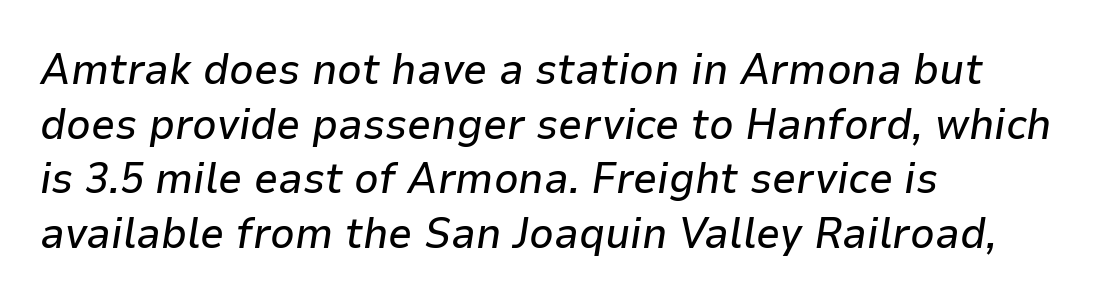
{"italic": "yes", "lean": "right", "slant_degrees": 9, "width": "normal", "stroke_contrast": "low", "x_height": "medium", "monospaced": "no", "underline": "no", "align": "left", "line_spacing": "normal", "line_spacing_ratio": 1.27, "letter_spacing": "normal", "letter_spacing_em": 0.0, "glyph_px": 43}
